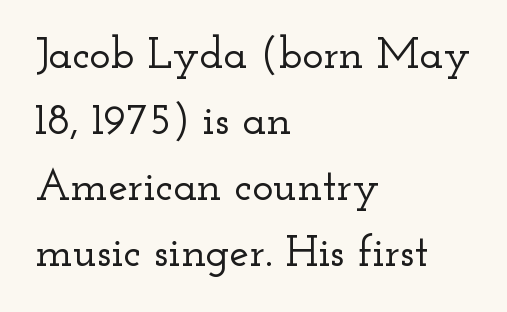
The image shows 44 px wide serif type, upright; set left-aligned, normal line spacing (1.5x), normal letter spacing, not underlined; low stroke contrast and a small x-height.
